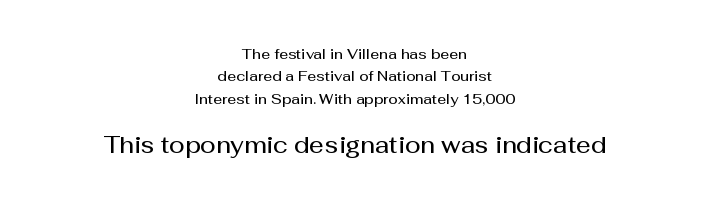
{"italic": "no", "bold": "semi", "underline": "no", "align": "center", "line_spacing": "normal", "line_spacing_ratio": 1.59, "letter_spacing": "normal", "letter_spacing_em": 0.0, "larger_block": "second", "size_ratio": 1.64, "glyph_px": 23}
